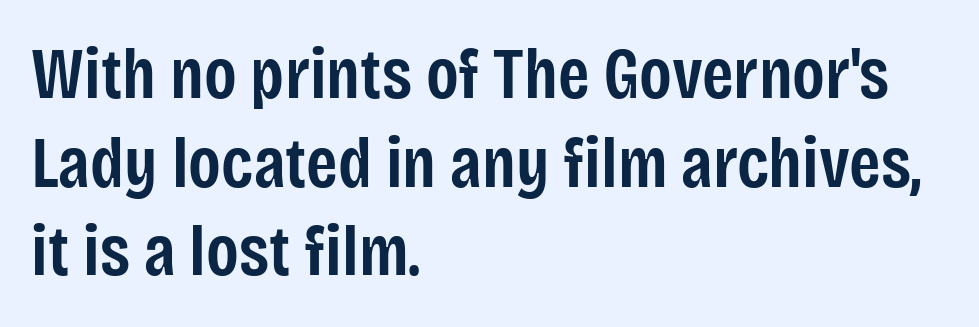
The image shows 72 px semibold, condensed sans-serif type, upright; set left-aligned, line spacing 1.23x, normal letter spacing, not underlined; low stroke contrast and a large x-height.
